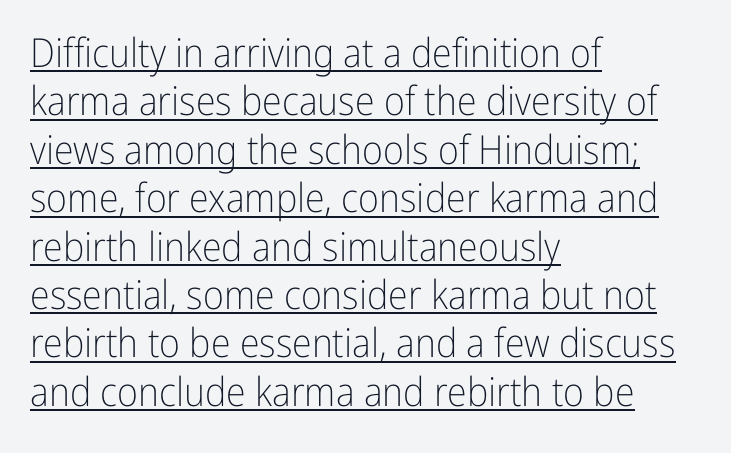
The image shows 40 px light, condensed sans-serif type, upright; set left-aligned, line spacing 1.21x, normal letter spacing, underlined; low stroke contrast and a medium x-height.
